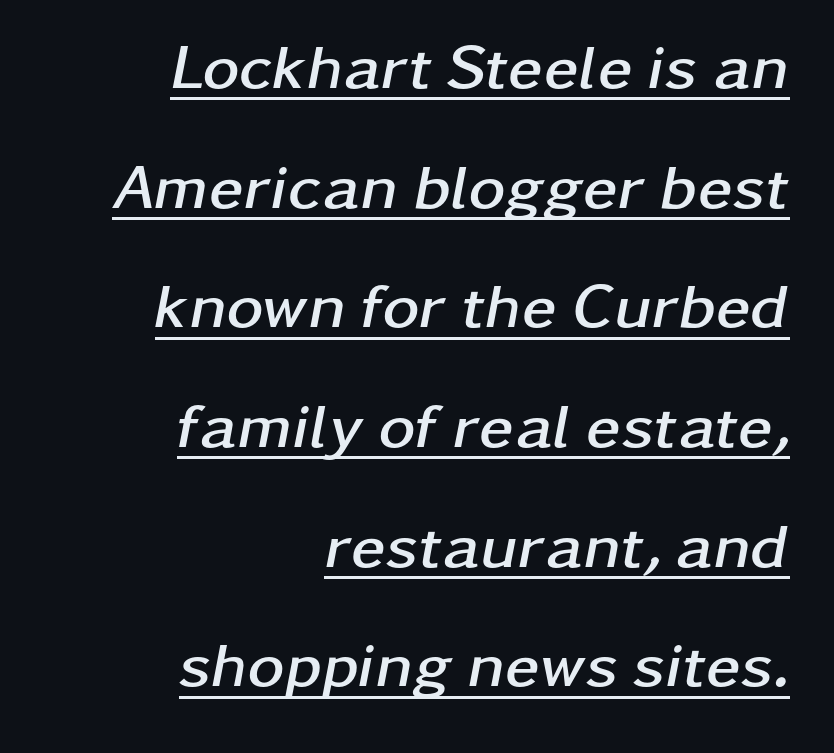
Q: Is the text bold? A: Yes.
Q: Is the text italic (slanted)? A: Yes, it leans right by about 11 degrees.
Q: Is the text underlined? A: Yes.
Q: How is the paragraph aligned? A: Right-aligned.
Q: Is the spacing between letters normal or unusually wide? A: Normal.
Q: Is the spacing between lines tight, normal or loose? A: Loose.
Q: Width (condensed, normal, or wide)? A: Wide.
Q: Stroke contrast? A: Low.
Q: x-height? A: Medium.
Q: Monospaced? A: No.
